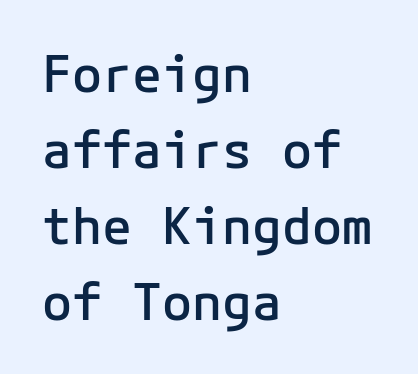
{"serif": "no", "italic": "no", "bold": "semi", "weight": "semibold", "width": "normal", "stroke_contrast": "low", "x_height": "medium", "monospaced": "yes", "underline": "no", "align": "left", "line_spacing": "normal", "line_spacing_ratio": 1.52, "letter_spacing": "normal", "letter_spacing_em": 0.0, "glyph_px": 50}
